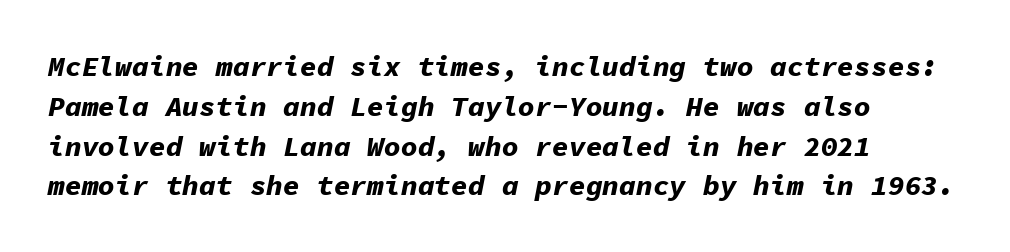
Q: Is the text bold? A: Yes.
Q: Is the text italic (slanted)? A: Yes, it leans right by about 11 degrees.
Q: Is the text underlined? A: No.
Q: Is the spacing between letters normal or unusually wide? A: Normal.
Q: Is the spacing between lines tight, normal or loose? A: Normal.
Q: Width (condensed, normal, or wide)? A: Normal.
Q: Stroke contrast? A: Low.
Q: x-height? A: Medium.
Q: Monospaced? A: Yes.
